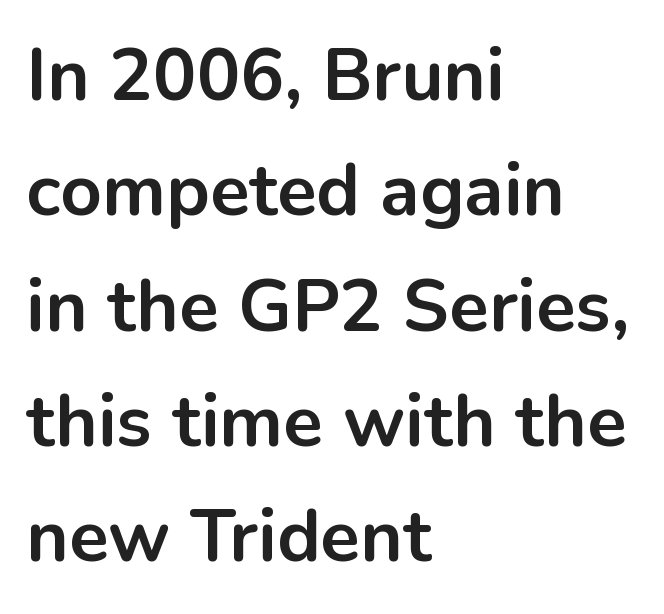
Notice how descenders clear the ascenders below comfortably — that's standard leading. Spacing verdict: proportional, widths tailored to each character. Serifs: no, the terminals of the letterforms are clean. You'd pick this weight for a headline — it's a proper bold.
